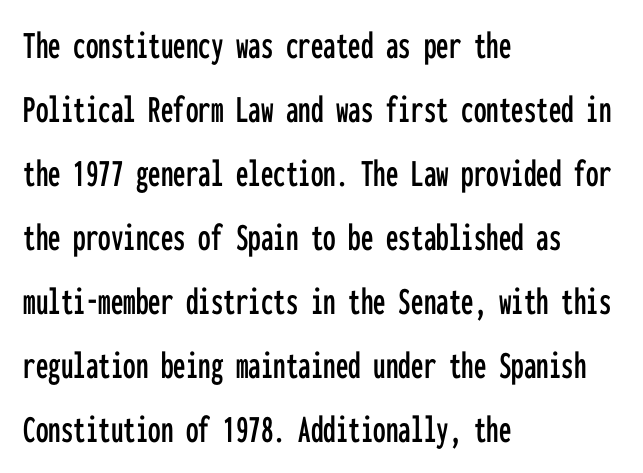
Reading down the block, your eye returns to a fixed left position each line. Lines of text with bare space underneath. Each letter, wide or thin by design, is forced into the same width here. The tracking reads as untouched default to a designer's eye. Designer's note — italics off, roman on. The lines sit at an ordinary, default distance from one another.
